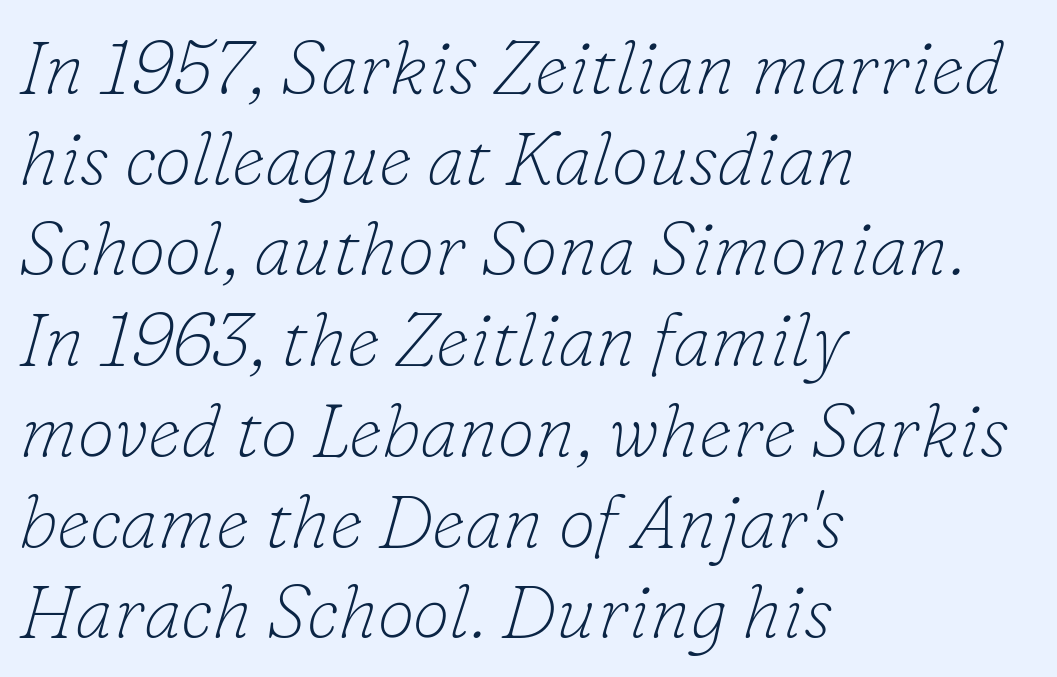
The image shows 75 px thin serif type, italic (leaning right); set left-aligned, line spacing 1.21x, normal letter spacing, not underlined; low stroke contrast and a small x-height.
